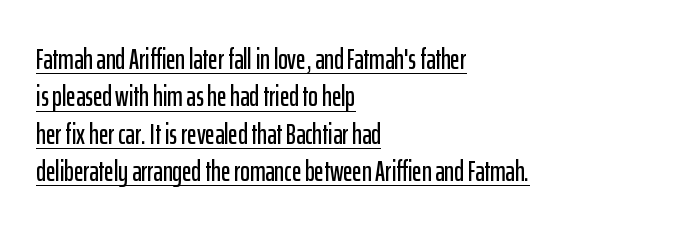
Q: Is the text italic (slanted)? A: No, it is upright.
Q: Is the typeface a serif or a sans-serif typeface? A: Sans-serif.
Q: Is the text underlined? A: Yes.
Q: How is the paragraph aligned? A: Left-aligned.
Q: Is the spacing between letters normal or unusually wide? A: Normal.
Q: Is the spacing between lines tight, normal or loose? A: Normal.
Q: Width (condensed, normal, or wide)? A: Condensed.
Q: Stroke contrast? A: Low.
Q: x-height? A: Medium.
Q: Monospaced? A: No.
